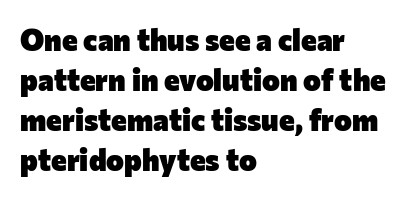
{"serif": "no", "italic": "no", "bold": "yes", "weight": "heavy", "width": "normal", "stroke_contrast": "low", "x_height": "medium", "monospaced": "no", "underline": "no", "align": "left", "line_spacing": "normal", "line_spacing_ratio": 1.33, "letter_spacing": "normal", "letter_spacing_em": 0.0, "glyph_px": 30}
